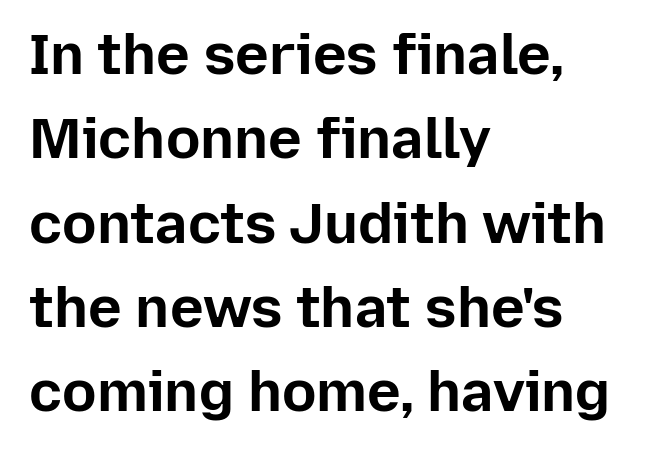
{"serif": "no", "italic": "no", "bold": "yes", "weight": "bold", "width": "normal", "stroke_contrast": "low", "x_height": "medium", "monospaced": "no", "underline": "no", "align": "left", "line_spacing": "normal", "line_spacing_ratio": 1.48, "letter_spacing": "normal", "letter_spacing_em": 0.0, "glyph_px": 57}
